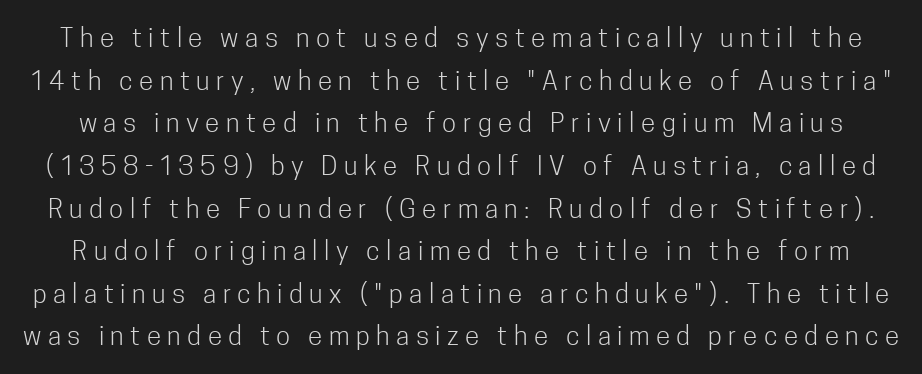
{"italic": "no", "bold": "no", "underline": "no", "line_spacing": "normal", "line_spacing_ratio": 1.64, "letter_spacing": "wide", "letter_spacing_em": 0.25, "glyph_px": 26}
